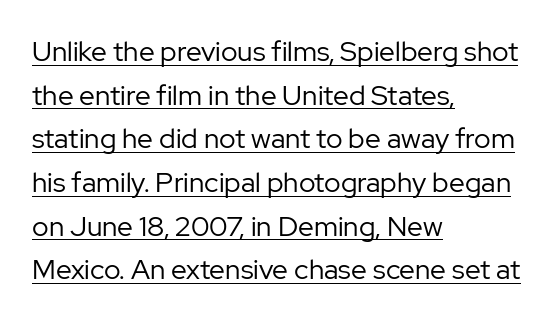
The text was rendered using a sans face with plain stroke endings. Each letter keeps its own natural width here, so spacing adapts to shape. Nobody touched the tracking dial on this one. Quick note: underline on. No extra ink here — the face is not bold. Characters remain perfectly vertical along every line.
